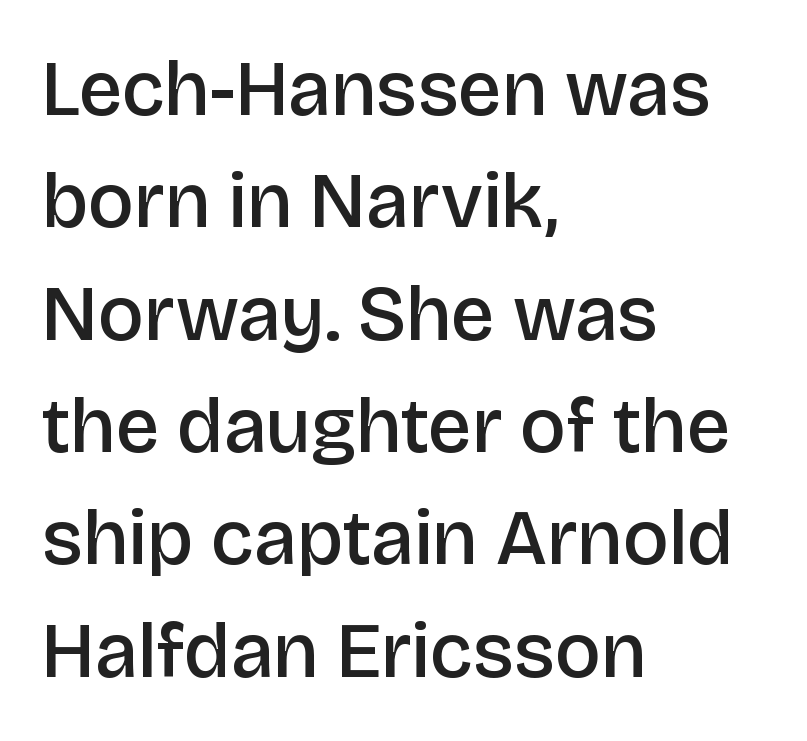
The line-height multiplier appears to be the usual default. Nobody touched the tracking dial on this one. Typographic density is moderately raised because the face is semibold. Plain, unruled lines of type. The letters stand straight up with perfectly vertical stems. The glyphs in this specimen are sans serif.
